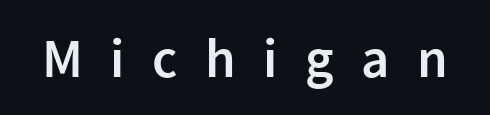
Q: Is the text bold? A: Semi-bold.
Q: Is the text italic (slanted)? A: No, it is upright.
Q: Is the typeface a serif or a sans-serif typeface? A: Sans-serif.
Q: Is the text underlined? A: No.
Q: Is the spacing between letters normal or unusually wide? A: Unusually wide.
Q: Width (condensed, normal, or wide)? A: Normal.
Q: Stroke contrast? A: Low.
Q: x-height? A: Medium.
Q: Monospaced? A: No.
